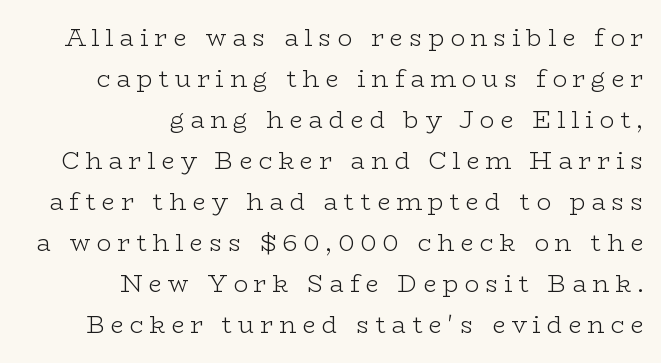
Anything drawn beneath the words? Only blank space. Alignment: flush right. The font is comparable to plain body text, perhaps lighter. Inter-character spacing is expanded well beyond the font's built-in metrics. The letters stand straight up with perfectly vertical stems.
